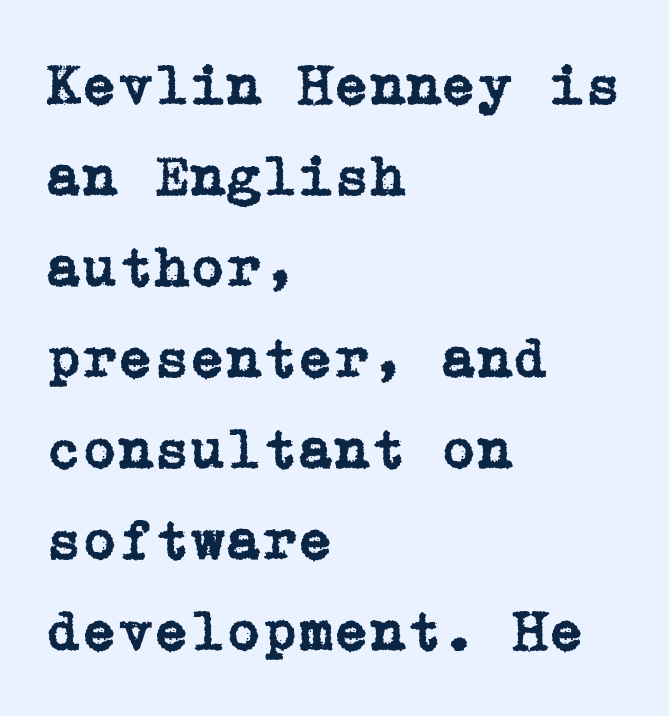
{"serif": "yes", "italic": "no", "width": "normal", "stroke_contrast": "low", "x_height": "medium", "underline": "no", "align": "left", "line_spacing": "normal", "line_spacing_ratio": 1.57, "letter_spacing": "normal", "letter_spacing_em": 0.0, "glyph_px": 58}
